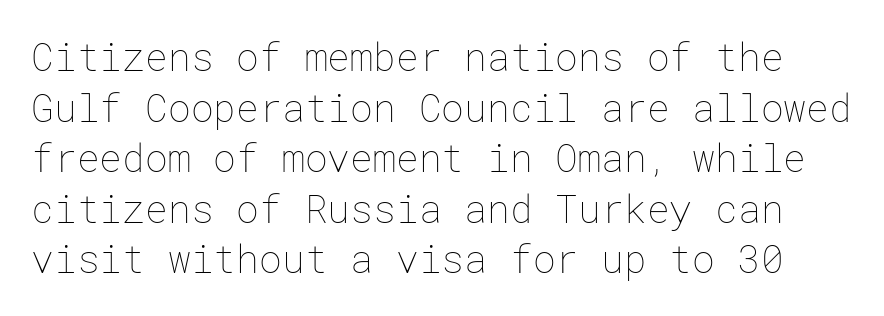
Q: Is the text bold? A: No.
Q: Is the text italic (slanted)? A: No, it is upright.
Q: Is the text underlined? A: No.
Q: Is the spacing between letters normal or unusually wide? A: Normal.
Q: Is the spacing between lines tight, normal or loose? A: Normal.
Q: Width (condensed, normal, or wide)? A: Normal.
Q: Stroke contrast? A: Low.
Q: x-height? A: Medium.
